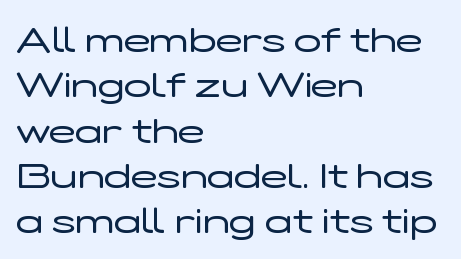
The image shows 36 px regular-weight, wide sans-serif type, upright; set left-aligned, normal line spacing (1.26x), normal letter spacing, not underlined; low stroke contrast and a medium x-height.
